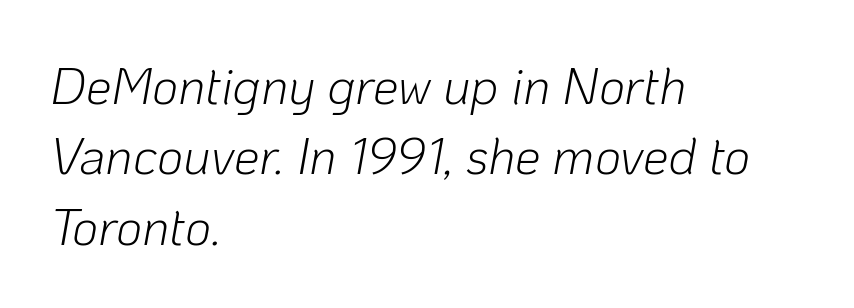
The image shows 51 px light type, italic (leaning right); set left-aligned, normal line spacing (1.38x), normal letter spacing, not underlined; low stroke contrast and a medium x-height.
